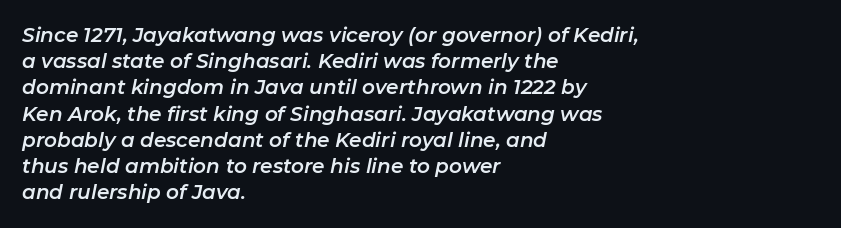
The image shows 20 px text type, italic (leaning right); set left-aligned, normal line spacing (1.31x), normal letter spacing, not underlined.
